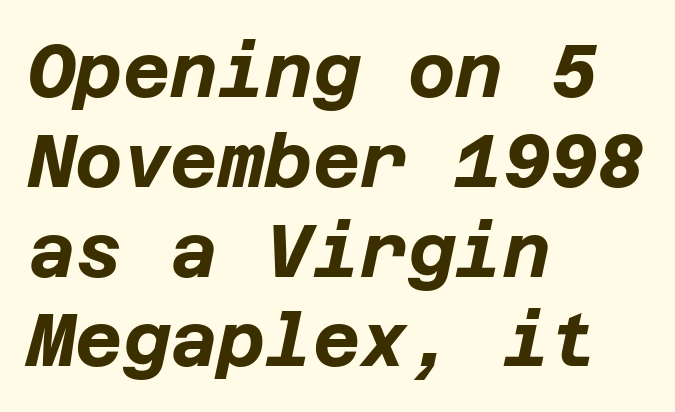
{"italic": "yes", "lean": "right", "slant_degrees": 12, "bold": "yes", "weight": "bold", "width": "normal", "stroke_contrast": "low", "x_height": "large", "underline": "no", "align": "left", "line_spacing_ratio": 1.23, "letter_spacing": "normal", "letter_spacing_em": 0.0, "glyph_px": 73}
